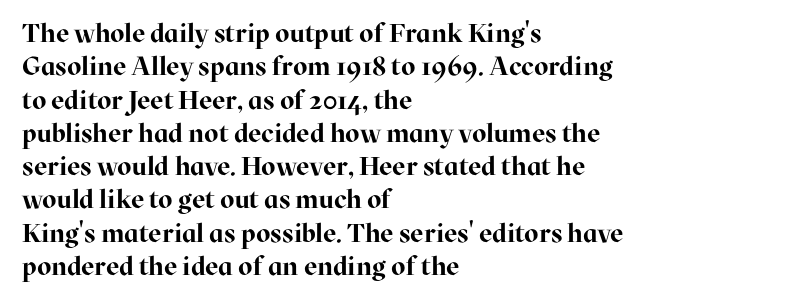
In terms of posture, this sample is upright. Look at the stroke-to-counter ratio: heavy, a bold. Notice how descenders clear the ascenders below comfortably — that's standard leading. The zone under the glyphs is completely vacant. The rendering keeps characters at their native spacing.
